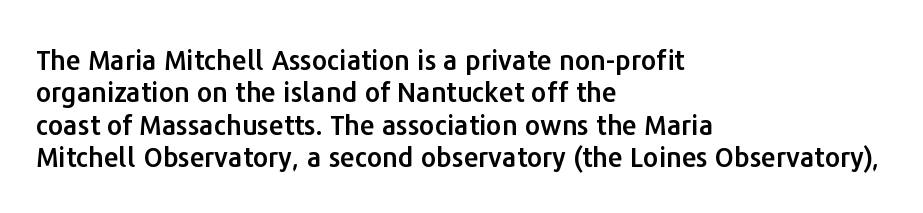
{"italic": "no", "underline": "no", "align": "left", "line_spacing_ratio": 1.2, "letter_spacing": "normal", "letter_spacing_em": 0.0, "glyph_px": 27}
